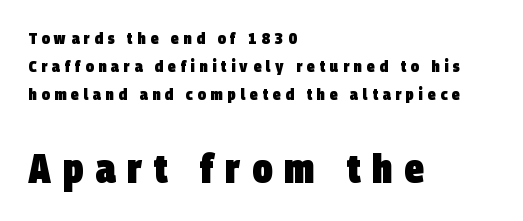
The letters carry no serifs — their stems end cleanly without finishing strokes. Spacing verdict: proportional, widths tailored to each character. Here the glyphs are tracked loosely, breaking word shapes into spaced letters. Set as a true bold cut, around the 700 mark.
